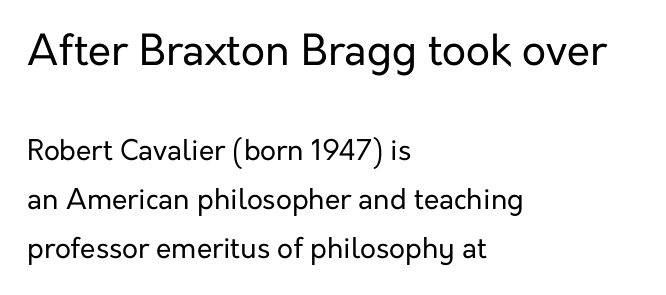
Honestly, there is no underline to notice here at all. Characters remain perfectly vertical along every line. Is the type heavy? It reads as light-to-regular instead. Here the glyphs are tracked normally, forming tight word shapes. A typesetter would label this face a sans.
